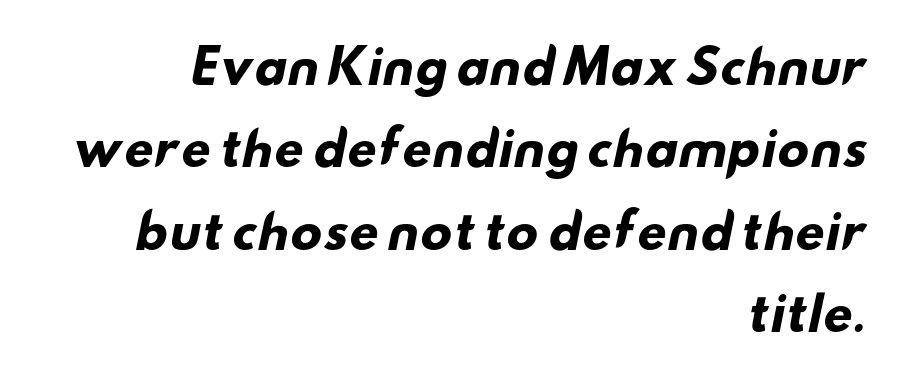
The image shows 46 px heavy, wide sans-serif type; set right-aligned, line spacing 1.79x, normal letter spacing, not underlined; low stroke contrast and a small x-height.
